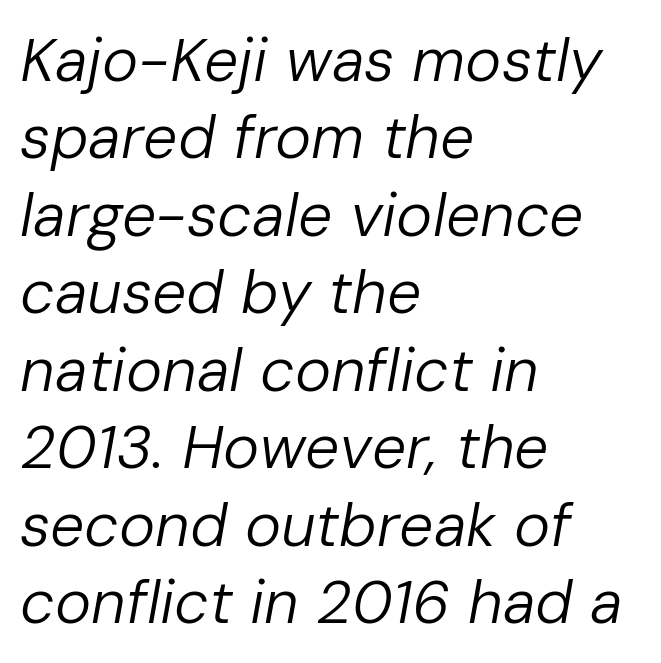
{"italic": "yes", "lean": "right", "slant_degrees": 10, "bold": "no", "weight": "regular", "width": "normal", "stroke_contrast": "low", "x_height": "medium", "monospaced": "no", "underline": "no", "align": "left", "line_spacing": "normal", "line_spacing_ratio": 1.27, "letter_spacing": "normal", "letter_spacing_em": 0.0, "glyph_px": 61}
